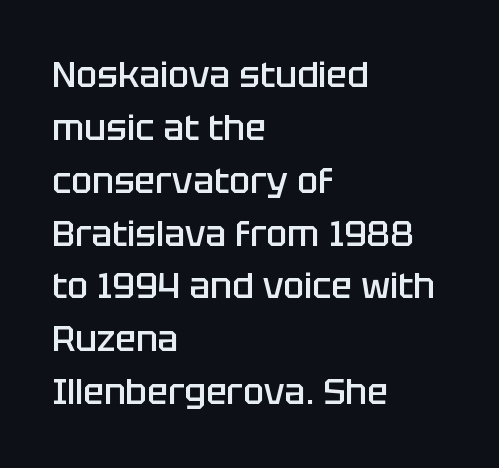
The strokes are fattened partway — semibold, not bold. Grotesque or geometric, the face here clearly has no serifs. Do the characters align in a grid? No, the font is proportional. Type without underlining. Letter spacing: default. The line-height multiplier appears to be the usual default.
